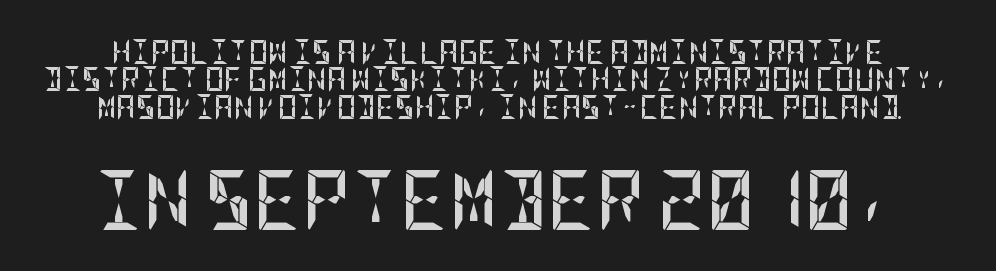
{"serif": "no", "italic": "no", "bold": "yes", "weight": "semibold", "width": "condensed", "stroke_contrast": "low", "x_height": "large", "underline": "no", "line_spacing": "tight", "line_spacing_ratio": 1.14, "letter_spacing": "normal", "letter_spacing_em": 0.0, "larger_block": "second", "size_ratio": 2.5, "glyph_px": 60}
